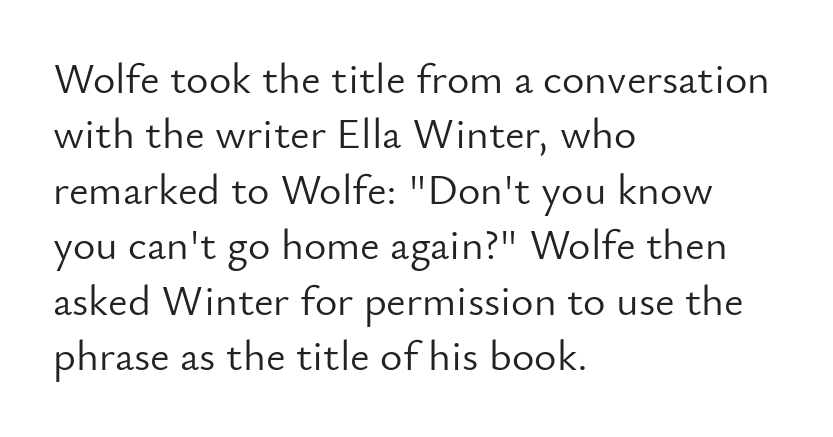
The image shows 43 px light sans-serif type, upright; set left-aligned, normal line spacing (1.29x), normal letter spacing, not underlined; low stroke contrast and a small x-height.
